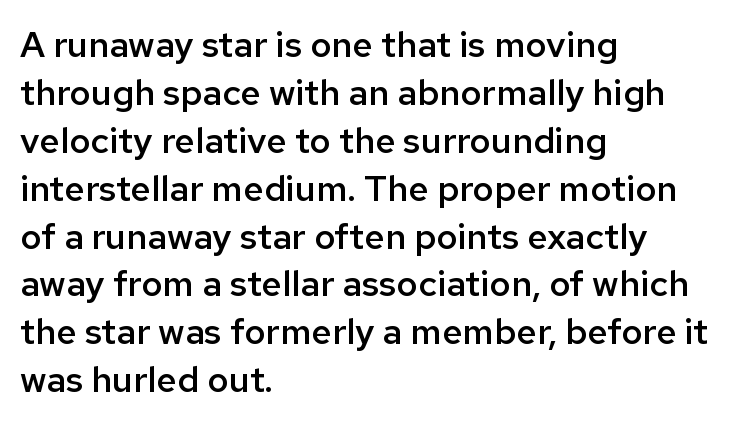
Leftover space on each line is placed entirely after the last word. The type family on display is of the sans-serif kind. You could not count columns in this text — the font is proportionally spaced. A roman cut, with each character standing at attention. Compared with an ordinary text face, these strokes are moderately heavier — a semibold.
